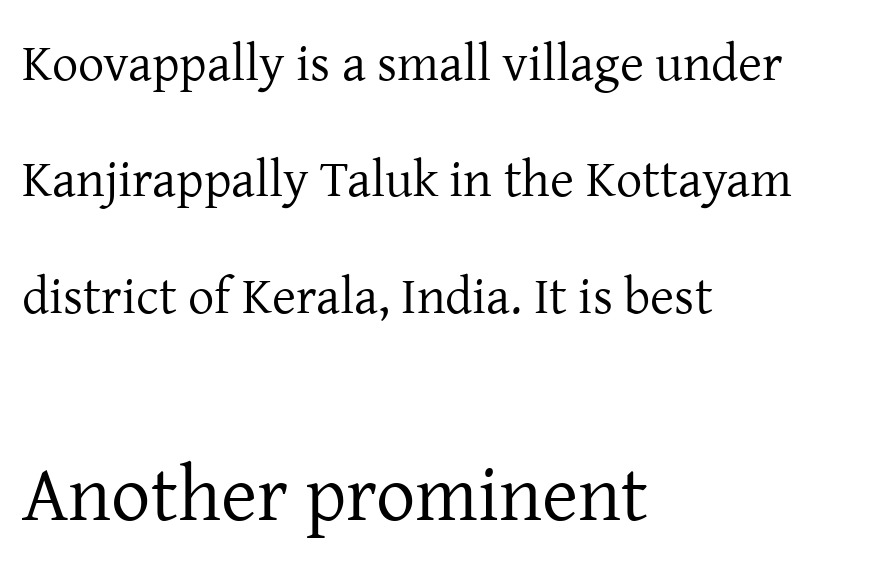
One-word summary of the alignment: left. Serif or sans? Serif — the stroke terminals have little feet. These lines were composed using upright roman letters. Type without underlining. Reading down the column, the eye jumps a long way to each next line. Stroke thickness stays within the range of a standard reading face or lighter.
